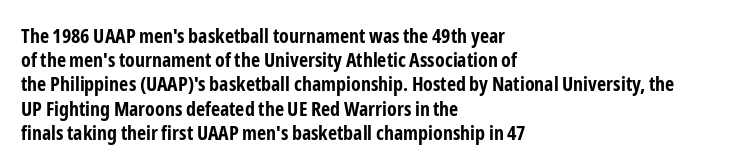
{"italic": "no", "bold": "yes", "underline": "no", "align": "left", "line_spacing_ratio": 1.21, "letter_spacing": "normal", "letter_spacing_em": 0.0, "glyph_px": 20}
